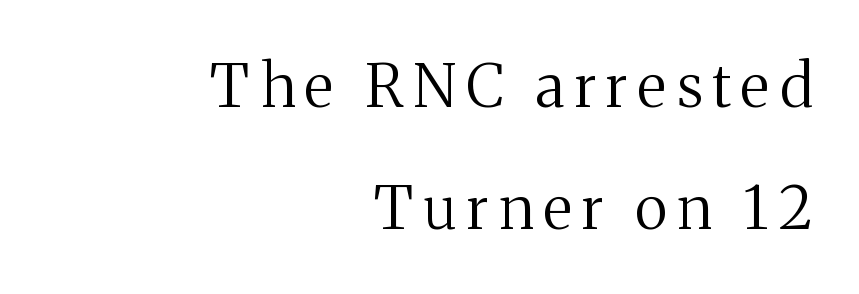
The image shows 60 px regular-weight serif type, upright; set right-aligned, loose line spacing (2.04x), not underlined; medium stroke contrast and a medium x-height.
